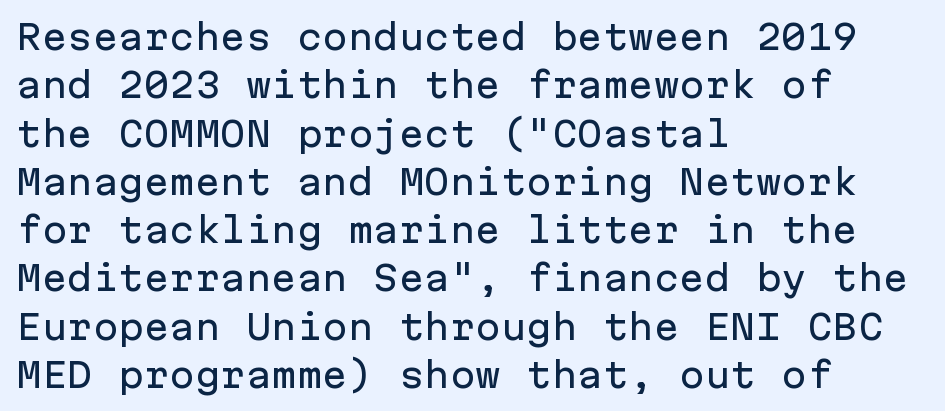
{"serif": "no", "italic": "no", "width": "normal", "stroke_contrast": "low", "x_height": "medium", "monospaced": "yes", "underline": "no", "align": "left", "line_spacing": "normal", "line_spacing_ratio": 1.42, "letter_spacing": "normal", "letter_spacing_em": 0.0, "glyph_px": 34}
